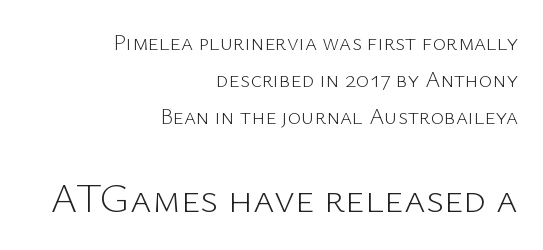
{"serif": "no", "italic": "no", "bold": "no", "weight": "light", "width": "normal", "stroke_contrast": "low", "x_height": "medium", "monospaced": "no", "underline": "no", "align": "right", "line_spacing": "normal", "line_spacing_ratio": 1.6, "letter_spacing": "normal", "letter_spacing_em": 0.0, "larger_block": "second", "size_ratio": 1.78, "glyph_px": 41}
